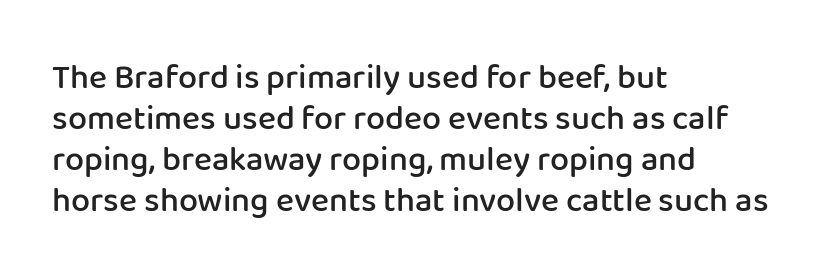
{"serif": "no", "italic": "no", "bold": "semi", "weight": "semibold", "width": "normal", "stroke_contrast": "low", "x_height": "medium", "monospaced": "no", "underline": "no", "align": "left", "line_spacing_ratio": 1.21, "letter_spacing": "normal", "letter_spacing_em": 0.0, "glyph_px": 34}
